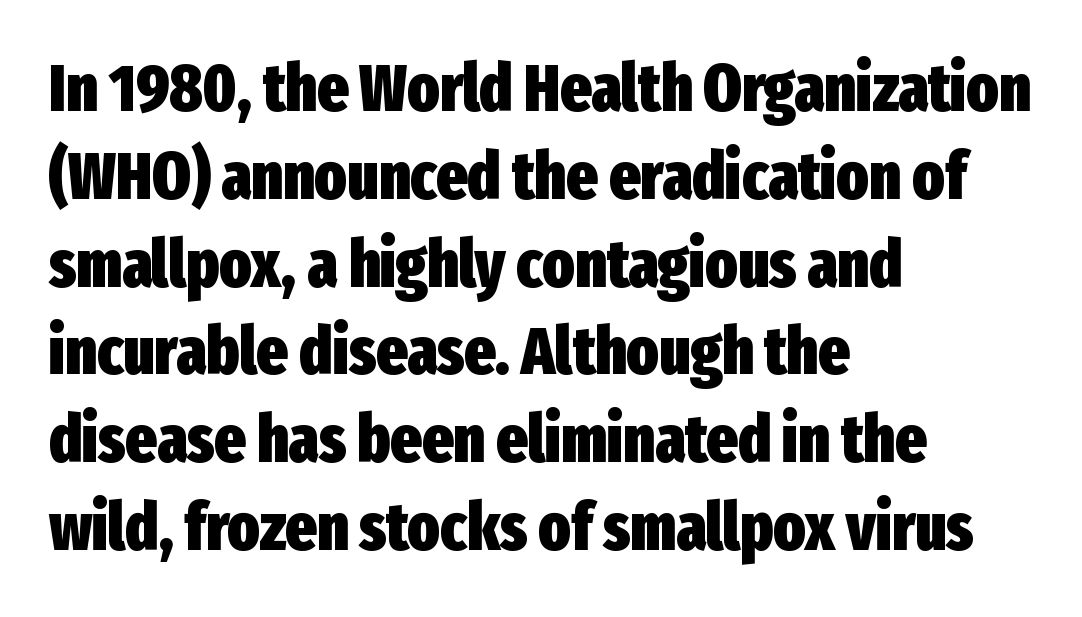
The image shows 66 px heavy, condensed sans-serif type, upright; set left-aligned, normal line spacing (1.33x), normal letter spacing, not underlined; low stroke contrast and a medium x-height.
